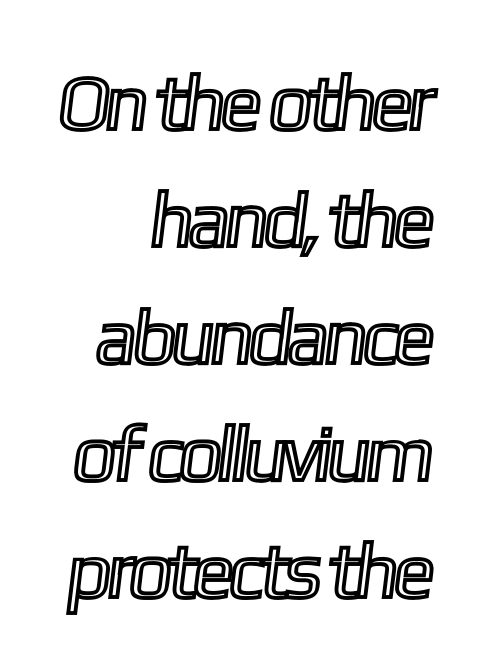
All the whitespace from short lines collects on the left. Nobody touched the tracking dial on this one. The area under the type is left untouched. A normal amount of white space separates one row of letters from the next. The letters advance in unequal steps, a hallmark of proportional type.
